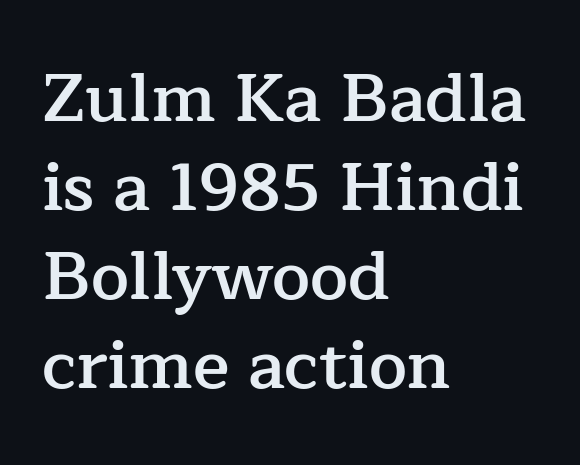
{"serif": "yes", "italic": "no", "bold": "semi", "weight": "semibold", "width": "normal", "stroke_contrast": "low", "x_height": "medium", "monospaced": "no", "underline": "no", "align": "left", "line_spacing": "normal", "line_spacing_ratio": 1.31, "letter_spacing": "normal", "letter_spacing_em": 0.0, "glyph_px": 68}
